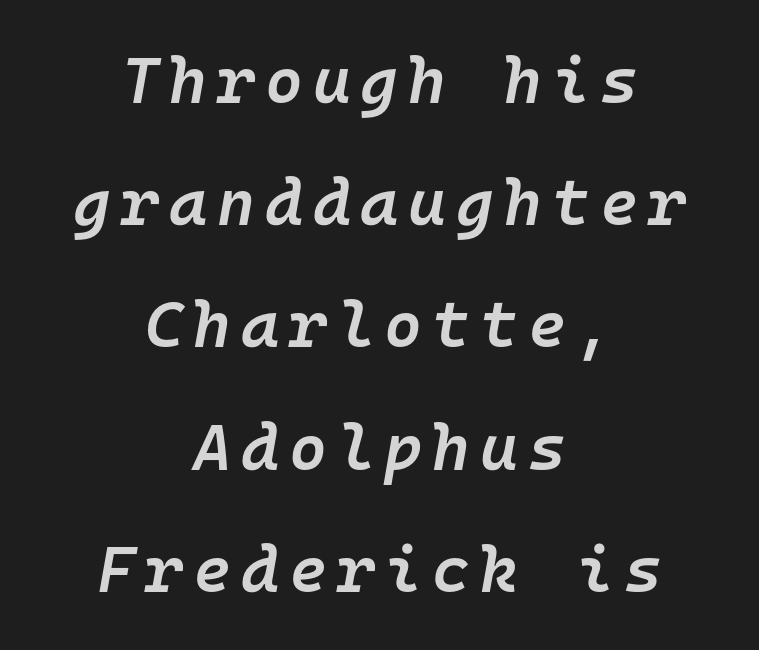
{"italic": "yes", "lean": "right", "slant_degrees": 10, "bold": "semi", "weight": "semibold", "width": "normal", "stroke_contrast": "low", "x_height": "medium", "monospaced": "yes", "underline": "no", "align": "center", "line_spacing_ratio": 1.88, "glyph_px": 65}
